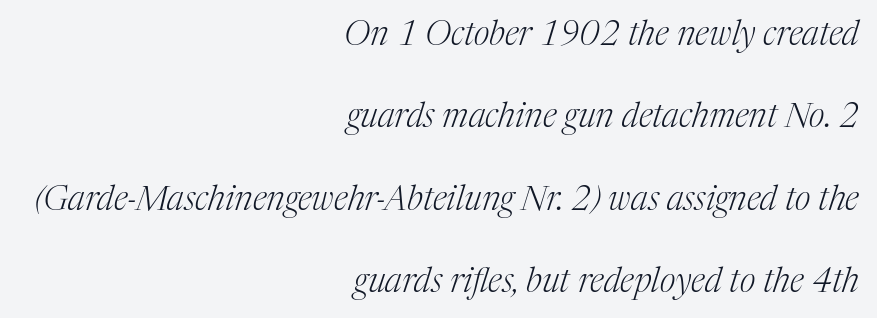
{"serif": "yes", "italic": "yes", "lean": "right", "slant_degrees": 17, "bold": "no", "weight": "light", "width": "normal", "stroke_contrast": "medium", "x_height": "medium", "monospaced": "no", "underline": "no", "align": "right", "line_spacing": "loose", "line_spacing_ratio": 2.42, "letter_spacing": "normal", "letter_spacing_em": 0.0, "glyph_px": 34}
